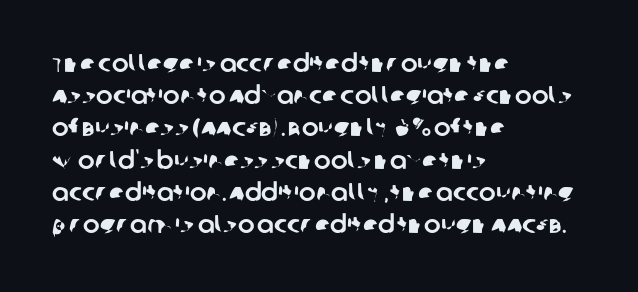
What stands out about the letter spacing? Nothing — it is the standard amount. Each row of text sits above clean, open space. Line beginnings align vertically; line endings do not. The leading is moderate, giving the passage an even texture.
